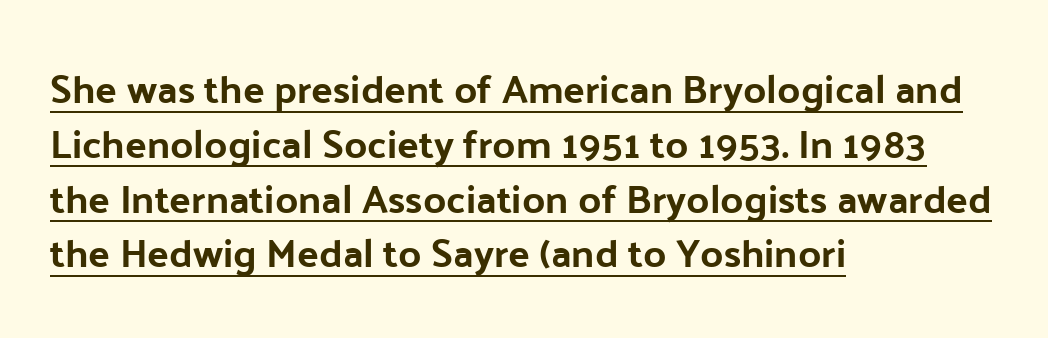
Q: Is the text bold? A: Yes.
Q: Is the text italic (slanted)? A: No, it is upright.
Q: Is the typeface a serif or a sans-serif typeface? A: Sans-serif.
Q: Is the text underlined? A: Yes.
Q: How is the paragraph aligned? A: Left-aligned.
Q: Is the spacing between letters normal or unusually wide? A: Normal.
Q: Is the spacing between lines tight, normal or loose? A: Normal.
Q: Width (condensed, normal, or wide)? A: Normal.
Q: Stroke contrast? A: Low.
Q: x-height? A: Medium.
Q: Monospaced? A: No.
